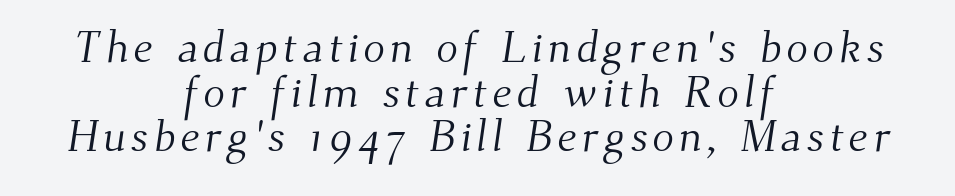
The image shows 45 px light serif type; set centered, tight line spacing (0.99x), not underlined; medium stroke contrast and a small x-height.
